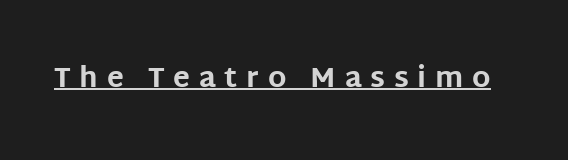
The passage shown is typed in a proportional face where columns would drift. Examine the stroke ends and you'll find no serifs. Rendered with straight, roman letterforms. A dark, heavy texture on the line: the type is bold. Emphasis is given by a line drawn under the lettering. Caption: expanded tracking, letters set apart.
